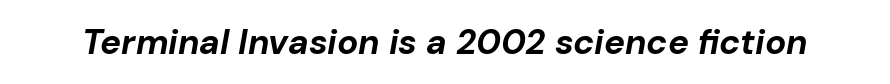
Q: Is the text bold? A: Yes.
Q: Is the text italic (slanted)? A: Yes, it leans right by about 10 degrees.
Q: Is the text underlined? A: No.
Q: Is the spacing between letters normal or unusually wide? A: Normal.
Q: Width (condensed, normal, or wide)? A: Normal.
Q: Stroke contrast? A: Low.
Q: x-height? A: Medium.
Q: Monospaced? A: No.
